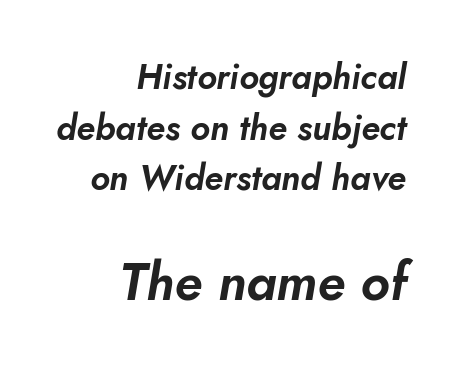
Bare-footed words on every line. Here the glyphs are tracked normally, forming tight word shapes. Scale increases going downward across the two blocks. Reading down the block, your eye finds every line finishing at a fixed right position. Character widths vary here, with narrow letters taking less room than wide ones. The glyphs look as if they've been sheared to an angle.
